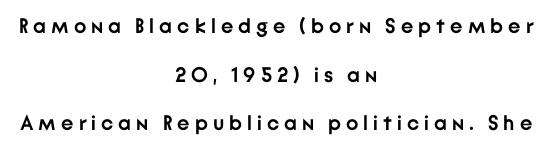
Both edges are ragged and mirror each other, which tells us the setting is centered. This rendering features lettering with no underline. Honestly, the rows look like they've been pulled way apart. Caption: expanded tracking, letters set apart. Emphasis by weight is at full strength: bold. The specimen reads as upright at a glance.
